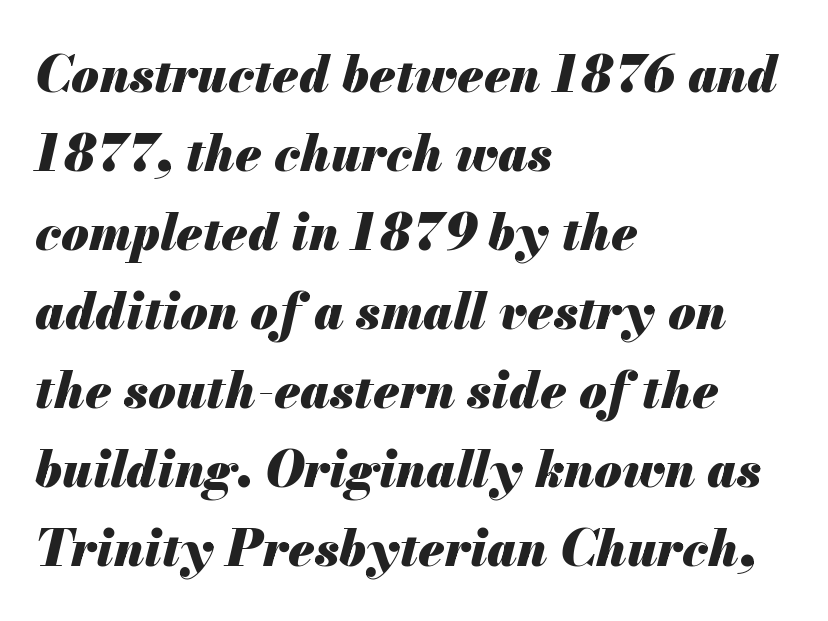
The image shows 50 px heavy type, italic (leaning right); set left-aligned, normal line spacing (1.58x), normal letter spacing, not underlined; medium stroke contrast and a small x-height.
